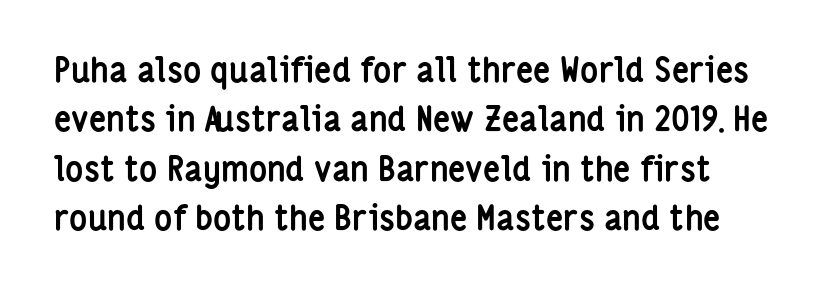
Looks like regular typesetting: each glyph gets only the width it needs. The passage shown is not underscored anywhere. The font is running at its bold setting. In terms of leading, this rendering sits right in the middle. The designer went with a sans here, leaving each stem footless.
